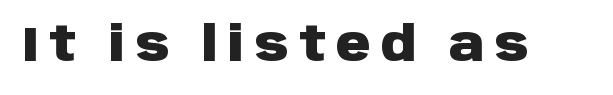
{"serif": "no", "italic": "no", "bold": "yes", "weight": "heavy", "width": "normal", "stroke_contrast": "low", "x_height": "large", "monospaced": "no", "underline": "no", "letter_spacing": "wide", "letter_spacing_em": 0.21, "glyph_px": 48}
